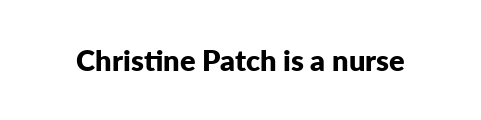
{"serif": "no", "italic": "no", "bold": "yes", "weight": "bold", "width": "normal", "stroke_contrast": "low", "x_height": "medium", "monospaced": "no", "underline": "no", "letter_spacing": "normal", "letter_spacing_em": 0.0, "glyph_px": 29}
